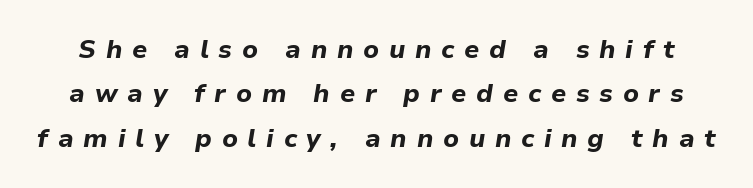
Q: Is the text bold? A: Yes.
Q: Is the text italic (slanted)? A: Yes, it leans right by about 9 degrees.
Q: Is the text underlined? A: No.
Q: Is the spacing between letters normal or unusually wide? A: Unusually wide.
